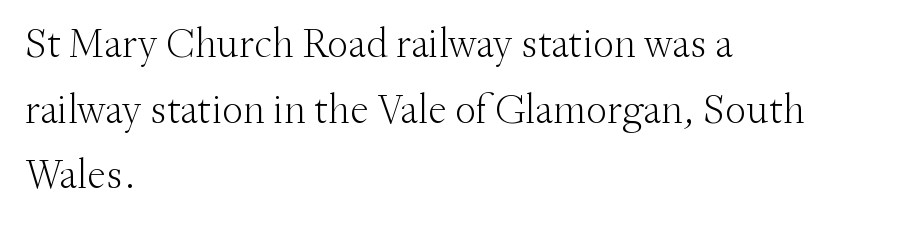
{"serif": "yes", "italic": "no", "bold": "no", "weight": "light", "width": "normal", "stroke_contrast": "medium", "x_height": "small", "monospaced": "no", "underline": "no", "align": "left", "line_spacing": "normal", "line_spacing_ratio": 1.56, "letter_spacing": "normal", "letter_spacing_em": 0.0, "glyph_px": 42}
